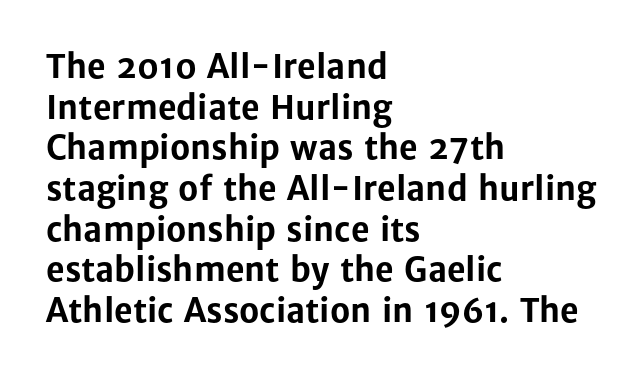
{"serif": "no", "italic": "no", "bold": "yes", "weight": "bold", "width": "normal", "stroke_contrast": "low", "x_height": "medium", "monospaced": "no", "underline": "no", "align": "left", "line_spacing": "normal", "line_spacing_ratio": 1.27, "letter_spacing": "normal", "letter_spacing_em": 0.0, "glyph_px": 32}
